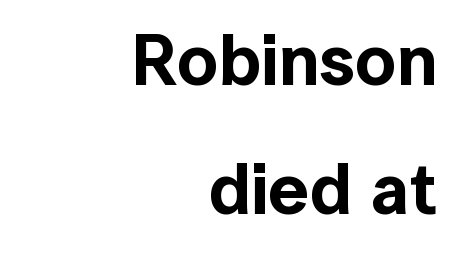
Every character sits straight up, as roman type does. The face used here is rendered with its standard letterfit. No feet cap the strokes, marking this as sans-serif type. A typesetter would call this proportional, since set widths differ per character. The foot of each line stays bare and open. The lines are quadded right.
